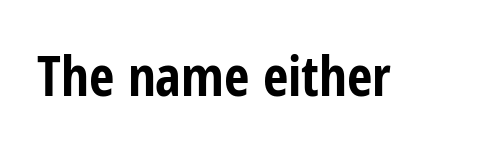
Q: Is the text bold? A: Yes.
Q: Is the text italic (slanted)? A: No, it is upright.
Q: Is the typeface a serif or a sans-serif typeface? A: Sans-serif.
Q: Is the text underlined? A: No.
Q: Is the spacing between letters normal or unusually wide? A: Normal.
Q: Width (condensed, normal, or wide)? A: Condensed.
Q: Stroke contrast? A: Low.
Q: x-height? A: Medium.
Q: Monospaced? A: No.
